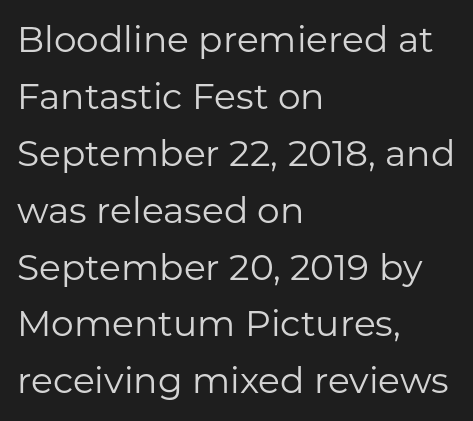
{"serif": "no", "italic": "no", "bold": "no", "weight": "regular", "width": "normal", "stroke_contrast": "low", "x_height": "medium", "monospaced": "no", "underline": "no", "align": "left", "line_spacing": "normal", "line_spacing_ratio": 1.58, "letter_spacing": "normal", "letter_spacing_em": 0.0, "glyph_px": 36}
